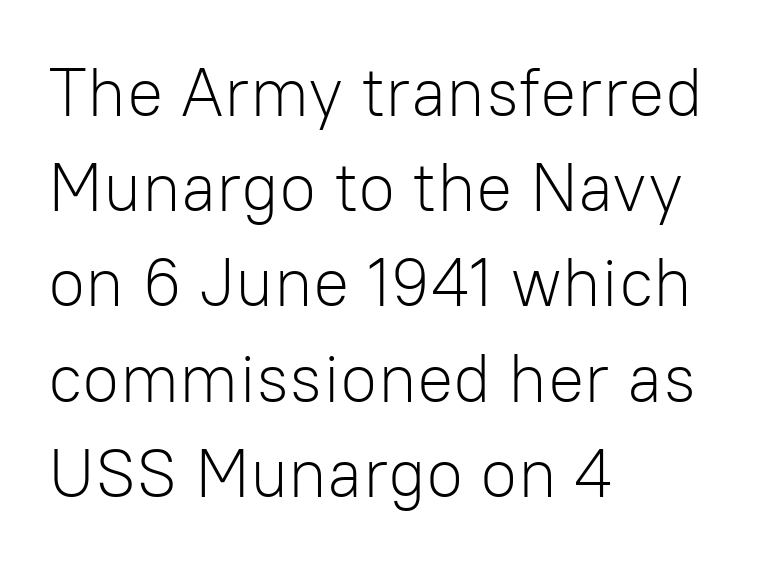
The image shows 68 px light sans-serif type, upright; set left-aligned, normal line spacing (1.4x), normal letter spacing, not underlined; low stroke contrast and a medium x-height.
